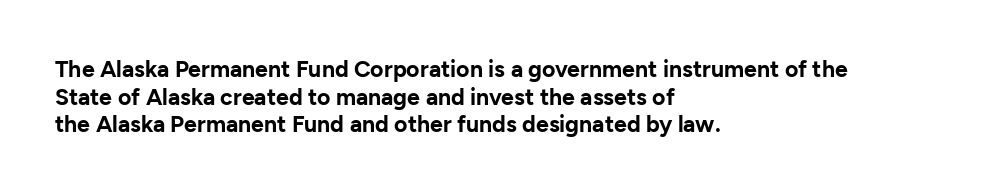
The letters stand upright; this is a roman face. Each word holds together tightly as a unit, with standard inter-letter gaps. Underline: absent. Notice how thick the strokes are: this is what a full bold looks like. The setting favours the left margin, as ordinary paragraphs usually do.
